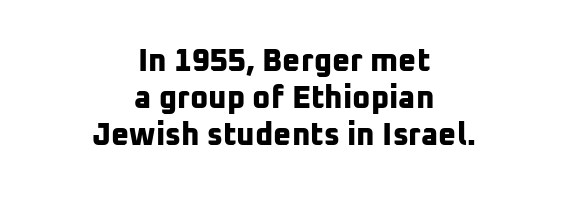
The image shows 31 px bold sans-serif type; set centered, line spacing 1.2x, normal letter spacing, not underlined; low stroke contrast and a medium x-height.
